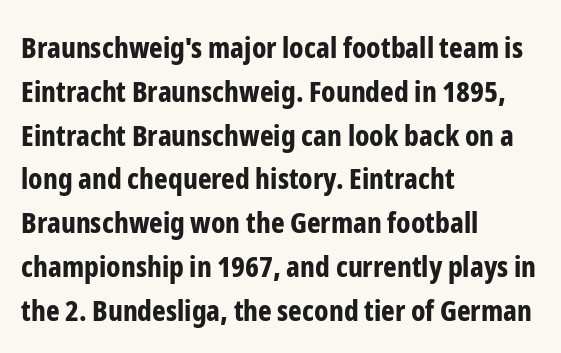
{"serif": "no", "italic": "no", "bold": "yes", "weight": "bold", "width": "condensed", "stroke_contrast": "low", "x_height": "medium", "monospaced": "no", "underline": "no", "align": "left", "line_spacing": "normal", "line_spacing_ratio": 1.51, "letter_spacing": "normal", "letter_spacing_em": 0.0, "glyph_px": 29}
